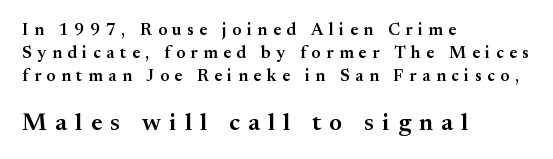
The image shows 25 px text type, upright; set left-aligned, normal line spacing (1.35x), unusually wide letter spacing (+0.33 em), not underlined; the second (bottom) block is 1.47x larger.
